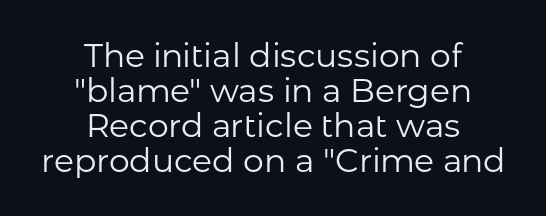
Quick note: not italic, upright. The text was rendered using a sans face with plain stroke endings. The face used here is proportionally spaced, like ordinary book or web type. Words appear dense and cohesive because spacing is normal. Stems and bowls with no extra thickness — not bold.
